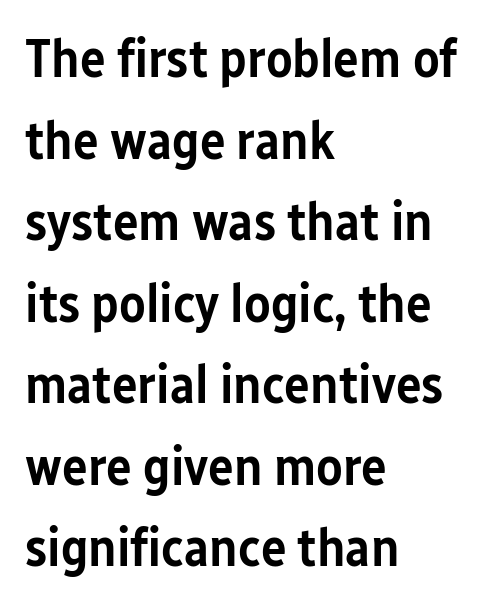
The image shows 54 px semibold, condensed sans-serif type, upright; set left-aligned, normal line spacing (1.51x), normal letter spacing, not underlined; low stroke contrast and a medium x-height.
